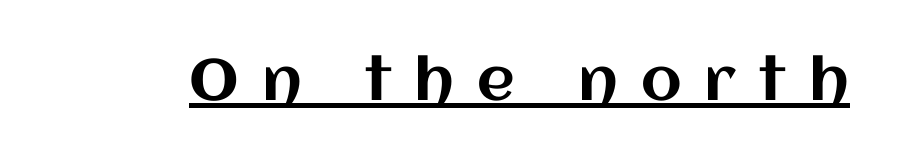
{"italic": "no", "width": "normal", "stroke_contrast": "medium", "x_height": "large", "monospaced": "no", "underline": "yes", "letter_spacing": "wide", "letter_spacing_em": 0.4, "glyph_px": 58}
